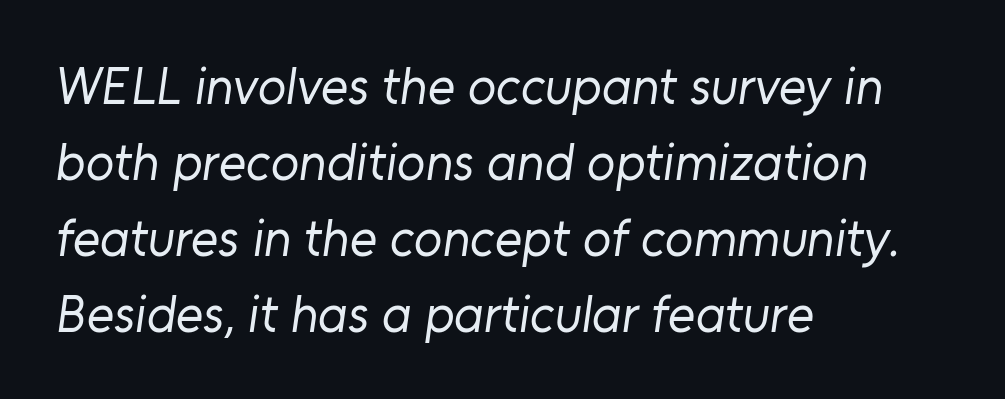
{"serif": "no", "bold": "no", "weight": "regular", "width": "normal", "stroke_contrast": "low", "x_height": "medium", "monospaced": "no", "underline": "no", "align": "left", "line_spacing": "normal", "line_spacing_ratio": 1.46, "letter_spacing": "normal", "letter_spacing_em": 0.0, "glyph_px": 52}
